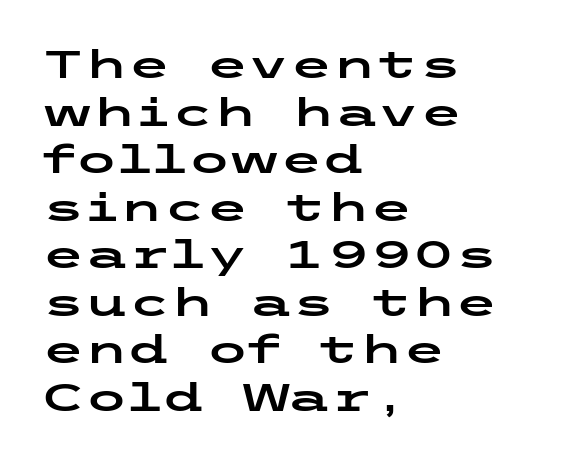
The axis of the letterforms is exactly vertical. The letters sit at their default tracking, neither squeezed nor spread. Descender tails drop into unmarked territory. Regarding serifs, this sample does without them. The passage is arranged the way most books set body copy — flush left.
